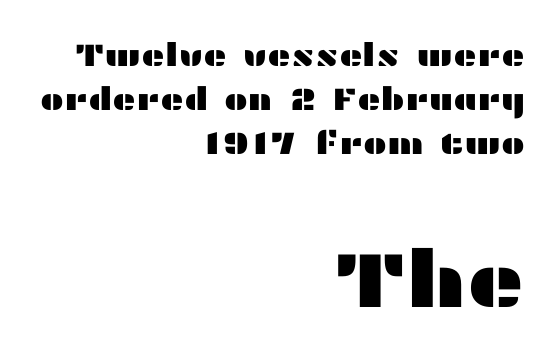
The image shows 79 px wide sans-serif type, upright; set right-aligned, normal line spacing (1.37x), normal letter spacing, not underlined; the second (bottom) block is 2.47x larger; medium stroke contrast and a medium x-height.
